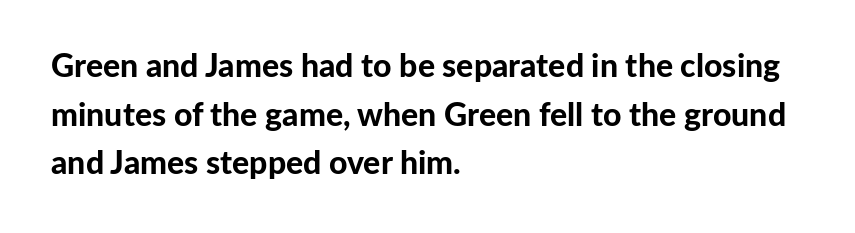
Q: Is the text bold? A: Yes.
Q: Is the text italic (slanted)? A: No, it is upright.
Q: Is the typeface a serif or a sans-serif typeface? A: Sans-serif.
Q: Is the text underlined? A: No.
Q: How is the paragraph aligned? A: Left-aligned.
Q: Is the spacing between letters normal or unusually wide? A: Normal.
Q: Is the spacing between lines tight, normal or loose? A: Normal.
Q: Width (condensed, normal, or wide)? A: Normal.
Q: Stroke contrast? A: Low.
Q: x-height? A: Medium.
Q: Monospaced? A: No.
